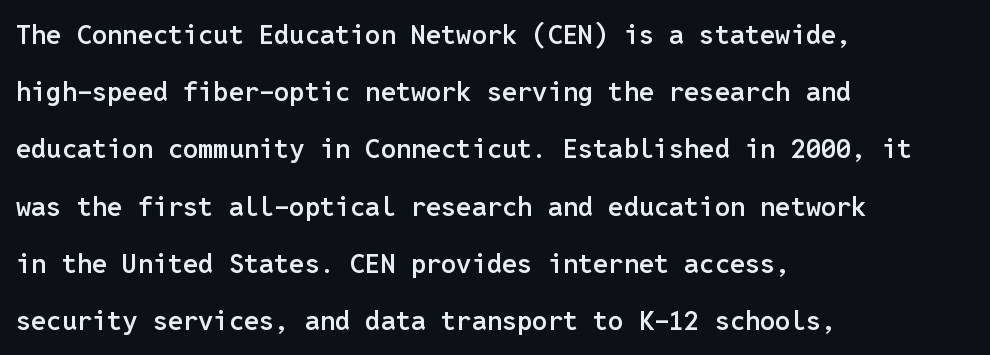
Q: Is the text bold? A: Semi-bold.
Q: Is the text italic (slanted)? A: No, it is upright.
Q: Is the text underlined? A: No.
Q: How is the paragraph aligned? A: Left-aligned.
Q: Is the spacing between letters normal or unusually wide? A: Normal.
Q: Is the spacing between lines tight, normal or loose? A: Loose.
